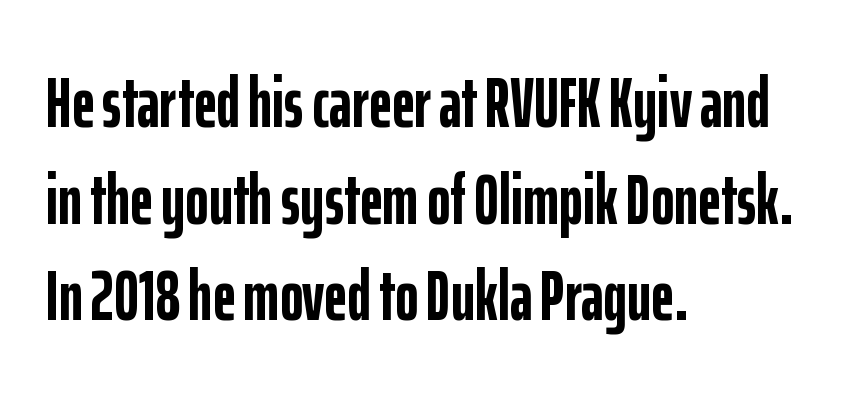
The image shows 71 px semibold, condensed sans-serif type, upright; set left-aligned, normal line spacing (1.36x), normal letter spacing, not underlined; low stroke contrast and a medium x-height.
